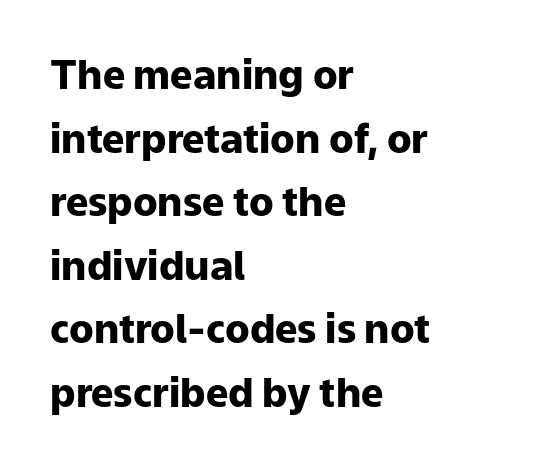
In CSS terms this would be text-align: left. Its strokes are broad and dark, the hallmark of bold type. The designer left line spacing at the default. Anything drawn beneath the words? Only blank space. A typesetter would label this face a sans. The passage shown has conventional tracking throughout.
